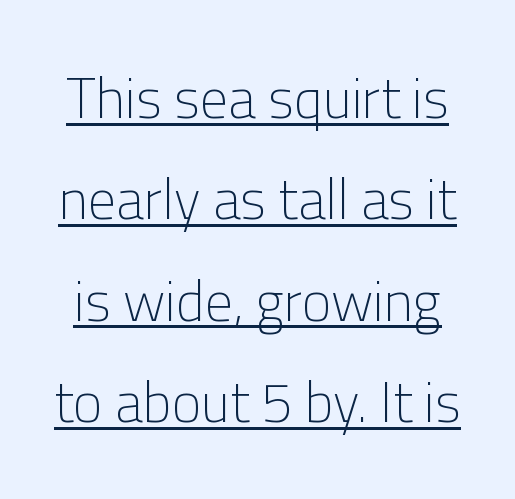
These lines are composed in type without serifs. Here the designer chose a conventional face with non-uniform glyph widths. Stems here are at most as thick as an everyday book face. Ordinary non-slanted type is in use. Nobody touched the tracking dial on this one.
